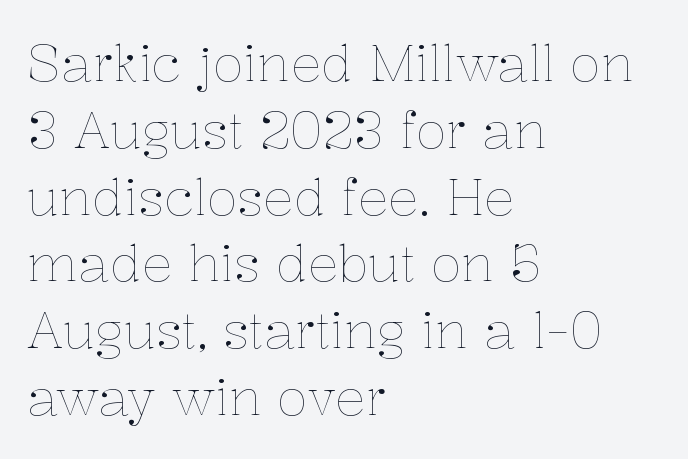
Q: Is the text bold? A: No.
Q: Is the text italic (slanted)? A: No, it is upright.
Q: Is the text underlined? A: No.
Q: How is the paragraph aligned? A: Left-aligned.
Q: Is the spacing between letters normal or unusually wide? A: Normal.
Q: Is the spacing between lines tight, normal or loose? A: Normal.
Q: Width (condensed, normal, or wide)? A: Normal.
Q: Stroke contrast? A: Low.
Q: x-height? A: Medium.
Q: Monospaced? A: No.
